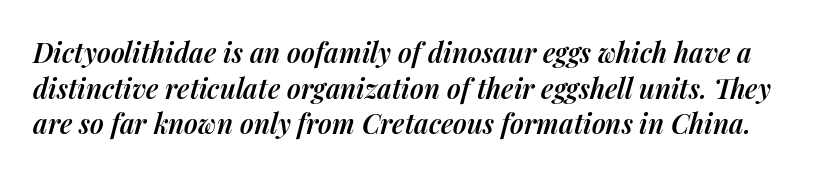
The image shows 27 px text type, italic (leaning right); set normal line spacing (1.32x), normal letter spacing, not underlined.
